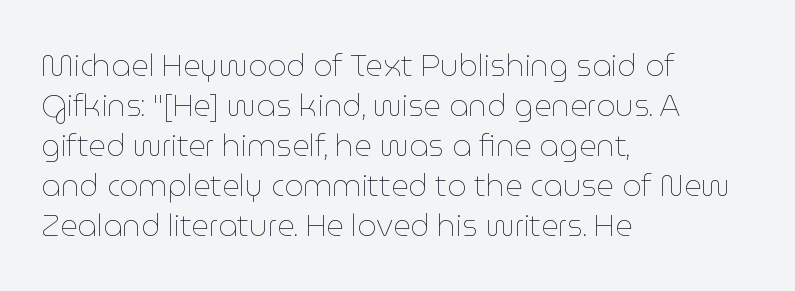
The image shows 30 px thin type, upright; set left-aligned, normal line spacing (1.33x), normal letter spacing, not underlined; low stroke contrast and a medium x-height.
